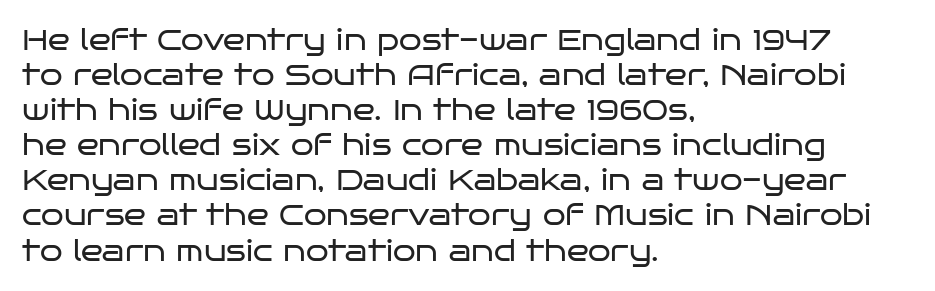
The image shows 29 px regular-weight, wide sans-serif type, upright; set left-aligned, line spacing 1.21x, normal letter spacing, not underlined; low stroke contrast and a large x-height.
